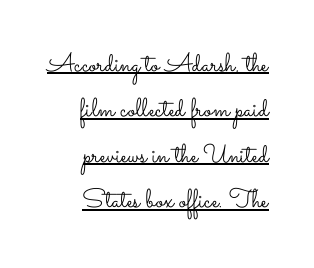
Q: Is the text bold? A: No.
Q: Is the text italic (slanted)? A: Yes.
Q: Is the text underlined? A: Yes.
Q: How is the paragraph aligned? A: Right-aligned.
Q: Is the spacing between letters normal or unusually wide? A: Normal.
